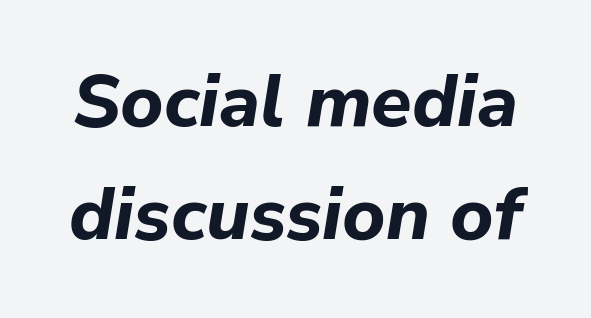
The image shows 74 px bold type, italic (leaning right); set normal line spacing (1.53x), normal letter spacing, not underlined; low stroke contrast and a medium x-height.
